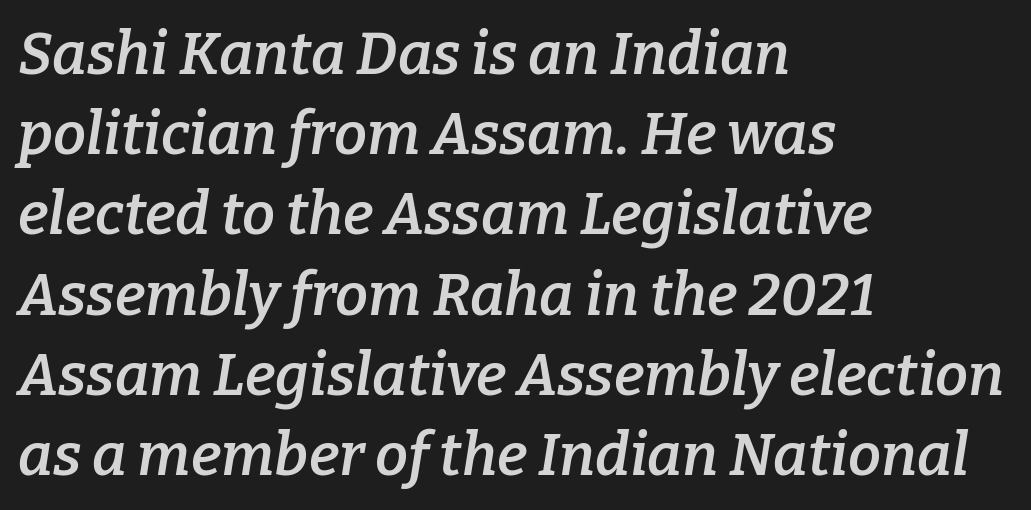
Nobody drew a line under any word here. Italic: yes, the glyphs are oblique. This sample has the flowing, uneven cadence of proportional lettering. A typesetter would call this zero additional tracking.
